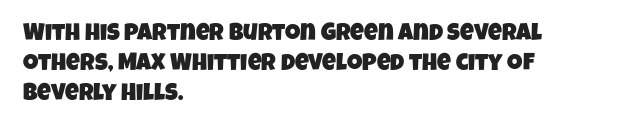
{"underline": "no", "align": "left", "line_spacing": "normal", "line_spacing_ratio": 1.26, "letter_spacing": "normal", "letter_spacing_em": 0.0, "glyph_px": 24}
